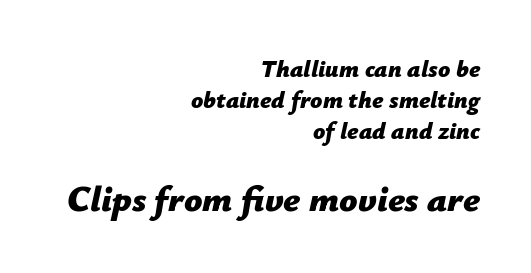
{"italic": "yes", "lean": "right", "slant_degrees": 12, "bold": "yes", "weight": "bold", "width": "normal", "stroke_contrast": "low", "x_height": "medium", "monospaced": "no", "underline": "no", "align": "right", "line_spacing": "normal", "line_spacing_ratio": 1.29, "letter_spacing": "normal", "letter_spacing_em": 0.0, "larger_block": "second", "size_ratio": 1.5, "glyph_px": 36}
